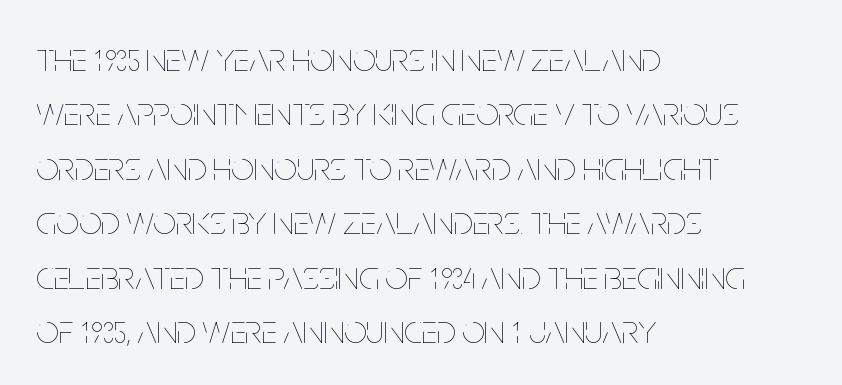
The image shows 40 px thin, condensed type, upright; set left-aligned, normal line spacing (1.36x), normal letter spacing, not underlined; low stroke contrast and a large x-height.
